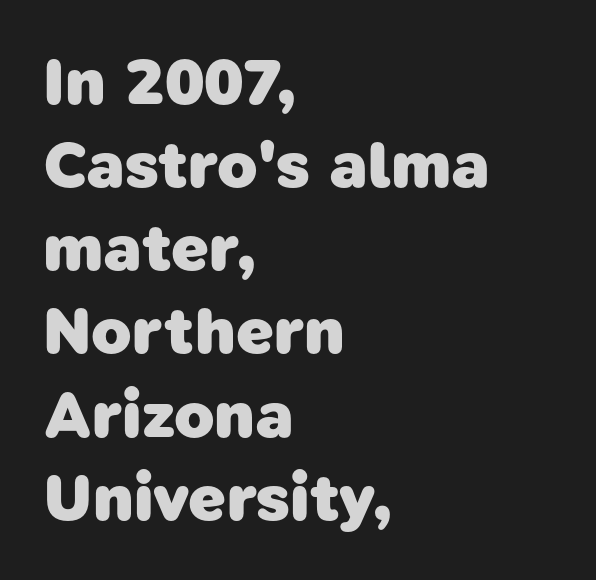
{"serif": "no", "bold": "yes", "weight": "heavy", "width": "normal", "stroke_contrast": "low", "x_height": "medium", "monospaced": "no", "underline": "no", "align": "left", "line_spacing": "normal", "line_spacing_ratio": 1.26, "letter_spacing": "normal", "letter_spacing_em": 0.0, "glyph_px": 66}
